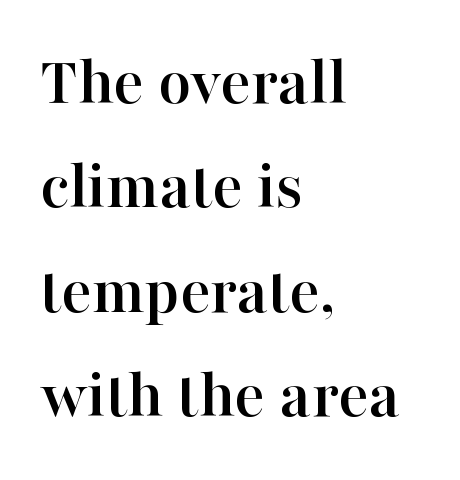
{"serif": "yes", "italic": "no", "width": "normal", "stroke_contrast": "high", "x_height": "medium", "monospaced": "no", "underline": "no", "align": "left", "line_spacing": "normal", "line_spacing_ratio": 1.47, "letter_spacing": "normal", "letter_spacing_em": 0.0, "glyph_px": 71}
